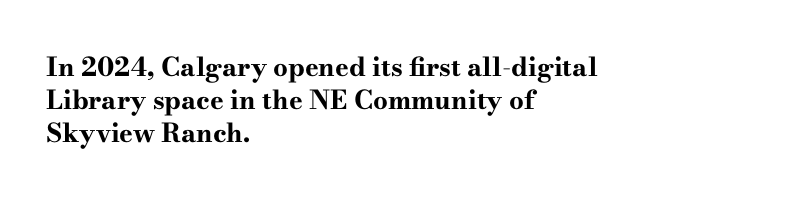
Reading down the column, the eye jumps a familiar distance to each next line. The passage shown is not underscored anywhere. Its strokes are broad and dark, the hallmark of bold type. Quick note: not italic, upright. Observe the ordinary spacing: letters are neighbours, not strangers. Line beginnings align vertically; line endings do not.
